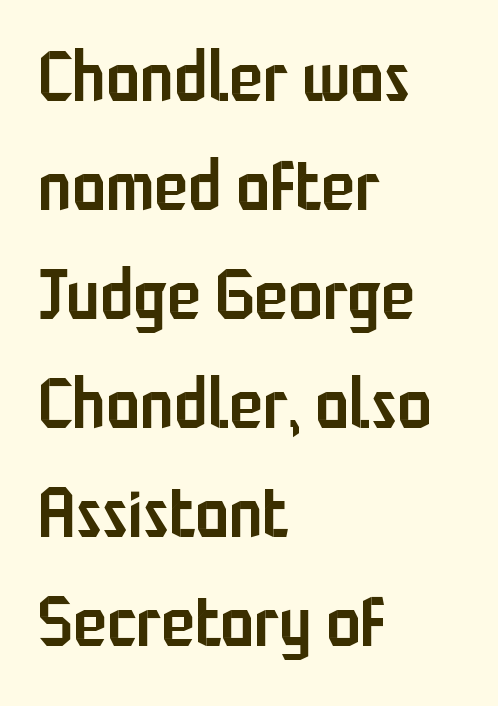
Q: Is the text bold? A: Semi-bold.
Q: Is the text italic (slanted)? A: No, it is upright.
Q: Is the typeface a serif or a sans-serif typeface? A: Sans-serif.
Q: Is the text underlined? A: No.
Q: How is the paragraph aligned? A: Left-aligned.
Q: Is the spacing between letters normal or unusually wide? A: Normal.
Q: Is the spacing between lines tight, normal or loose? A: Normal.
Q: Width (condensed, normal, or wide)? A: Condensed.
Q: Stroke contrast? A: Low.
Q: x-height? A: Medium.
Q: Monospaced? A: No.
